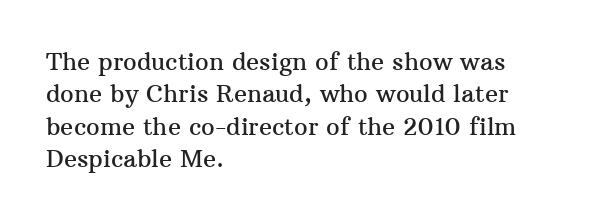
The image shows 24 px text type, upright; set left-aligned, normal line spacing (1.35x), normal letter spacing, not underlined.
